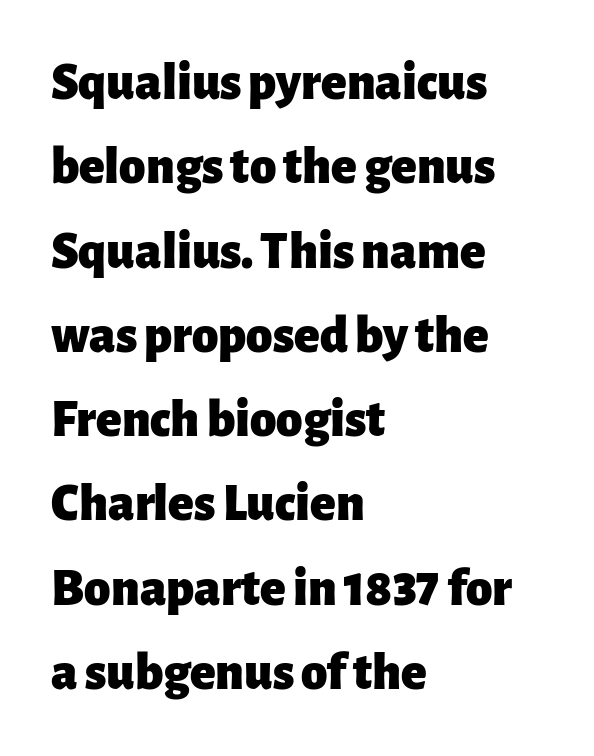
{"serif": "no", "italic": "no", "bold": "yes", "weight": "heavy", "width": "normal", "stroke_contrast": "low", "x_height": "medium", "monospaced": "no", "underline": "no", "align": "left", "line_spacing": "normal", "line_spacing_ratio": 1.59, "letter_spacing": "normal", "letter_spacing_em": 0.0, "glyph_px": 53}
